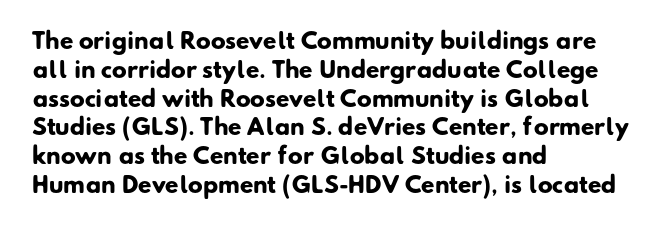
The image shows 22 px bold type; set left-aligned, normal line spacing (1.31x), normal letter spacing, not underlined.
